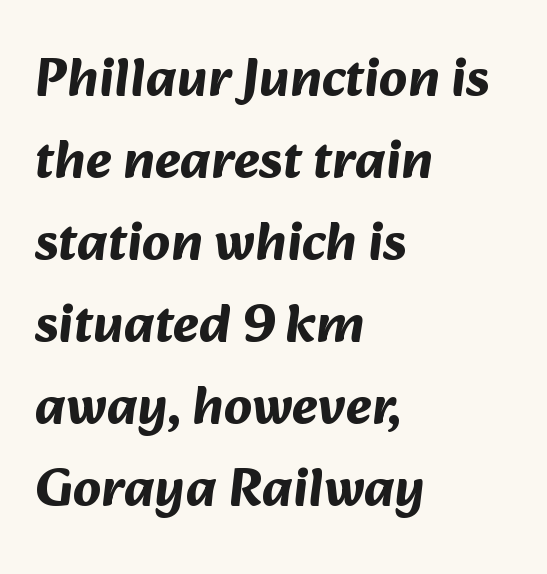
Q: Is the text bold? A: Yes.
Q: Is the typeface a serif or a sans-serif typeface? A: Sans-serif.
Q: Is the text underlined? A: No.
Q: How is the paragraph aligned? A: Left-aligned.
Q: Is the spacing between letters normal or unusually wide? A: Normal.
Q: Is the spacing between lines tight, normal or loose? A: Normal.
Q: Width (condensed, normal, or wide)? A: Normal.
Q: Stroke contrast? A: Medium.
Q: x-height? A: Medium.
Q: Monospaced? A: No.
